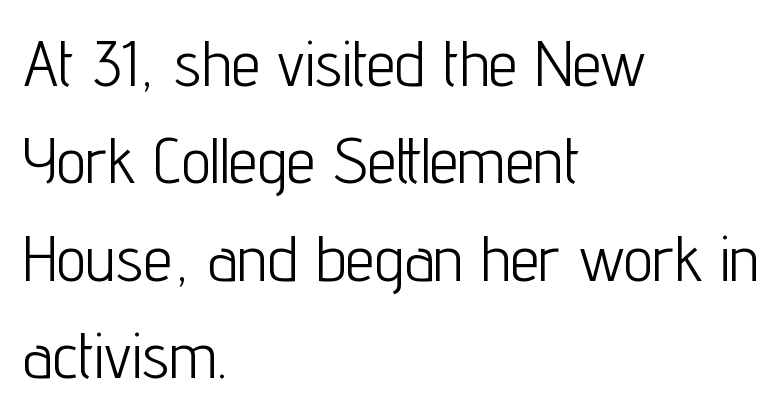
{"serif": "no", "italic": "no", "bold": "no", "weight": "light", "width": "condensed", "stroke_contrast": "low", "x_height": "medium", "monospaced": "no", "underline": "no", "align": "left", "line_spacing": "normal", "line_spacing_ratio": 1.5, "letter_spacing": "normal", "letter_spacing_em": 0.0, "glyph_px": 65}
